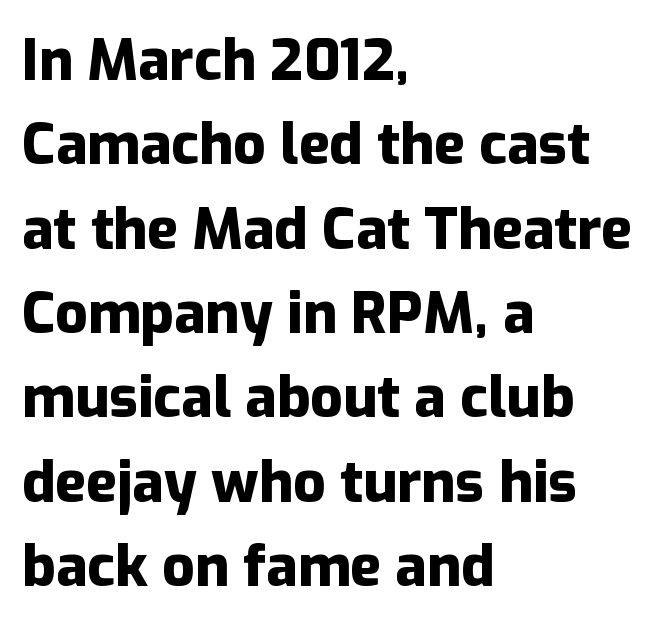
Q: Is the text bold? A: Yes.
Q: Is the text italic (slanted)? A: No, it is upright.
Q: Is the typeface a serif or a sans-serif typeface? A: Sans-serif.
Q: Is the text underlined? A: No.
Q: How is the paragraph aligned? A: Left-aligned.
Q: Is the spacing between letters normal or unusually wide? A: Normal.
Q: Is the spacing between lines tight, normal or loose? A: Normal.
Q: Width (condensed, normal, or wide)? A: Normal.
Q: Stroke contrast? A: Low.
Q: x-height? A: Medium.
Q: Monospaced? A: No.
